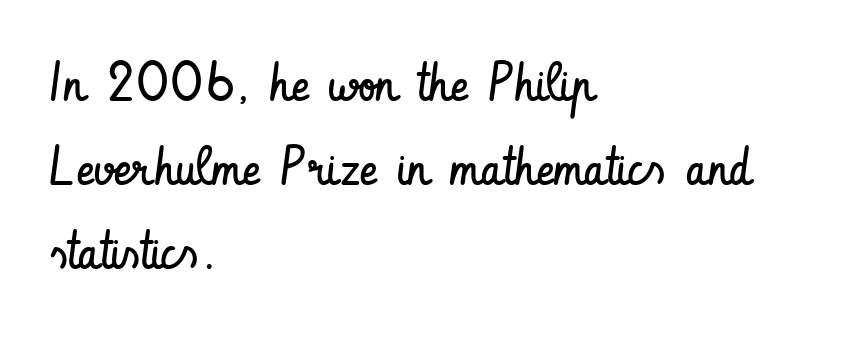
The image shows 54 px regular-weight, condensed sans-serif type, upright; set left-aligned, normal line spacing (1.56x), normal letter spacing, not underlined; low stroke contrast and a small x-height.
